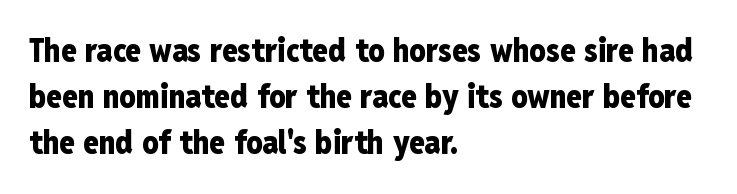
Q: Is the text bold? A: Yes.
Q: Is the text italic (slanted)? A: No, it is upright.
Q: Is the typeface a serif or a sans-serif typeface? A: Sans-serif.
Q: Is the text underlined? A: No.
Q: How is the paragraph aligned? A: Left-aligned.
Q: Is the spacing between letters normal or unusually wide? A: Normal.
Q: Is the spacing between lines tight, normal or loose? A: Normal.
Q: Width (condensed, normal, or wide)? A: Condensed.
Q: Stroke contrast? A: Low.
Q: x-height? A: Medium.
Q: Monospaced? A: No.
